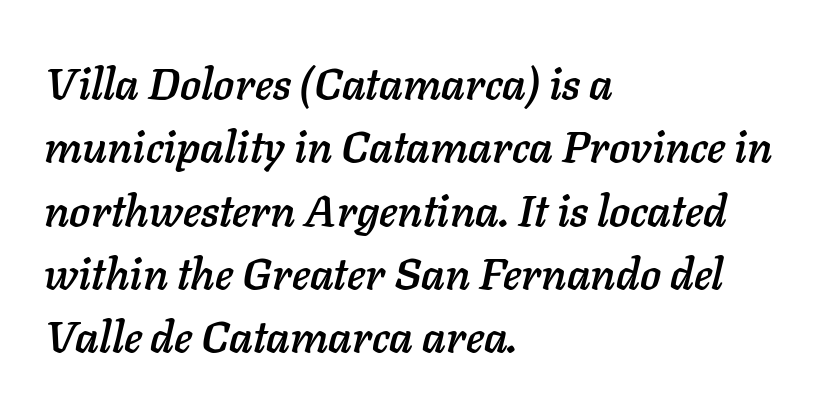
{"italic": "yes", "lean": "right", "slant_degrees": 11, "width": "normal", "stroke_contrast": "low", "x_height": "medium", "monospaced": "no", "underline": "no", "align": "left", "line_spacing": "normal", "line_spacing_ratio": 1.44, "letter_spacing": "normal", "letter_spacing_em": 0.0, "glyph_px": 44}
